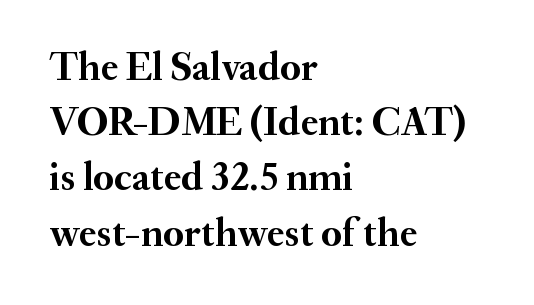
The image shows 40 px semibold serif type, upright; set left-aligned, normal line spacing (1.38x), normal letter spacing, not underlined; medium stroke contrast and a small x-height.
